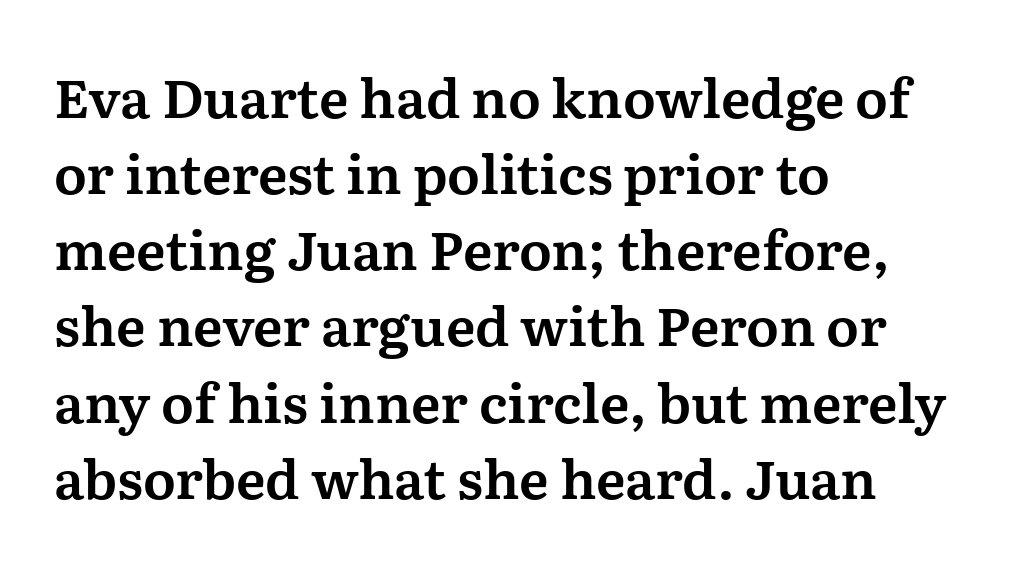
The image shows 54 px serif type, upright; set left-aligned, normal line spacing (1.41x), normal letter spacing, not underlined; medium stroke contrast and a medium x-height.
